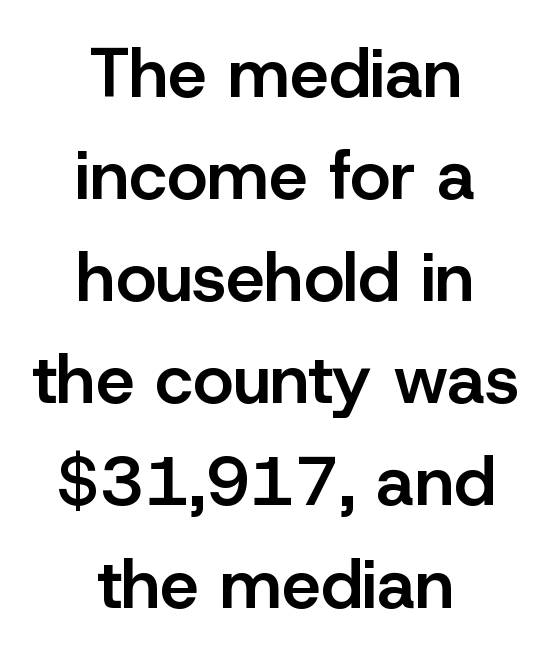
Q: Is the text bold? A: Semi-bold.
Q: Is the text italic (slanted)? A: No, it is upright.
Q: Is the typeface a serif or a sans-serif typeface? A: Sans-serif.
Q: Is the text underlined? A: No.
Q: How is the paragraph aligned? A: Centered.
Q: Is the spacing between letters normal or unusually wide? A: Normal.
Q: Is the spacing between lines tight, normal or loose? A: Normal.
Q: Width (condensed, normal, or wide)? A: Normal.
Q: Stroke contrast? A: Low.
Q: x-height? A: Medium.
Q: Monospaced? A: No.
